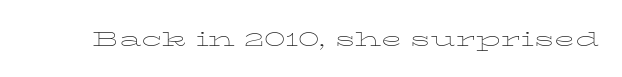
The image shows 21 px text type, upright; set normal letter spacing, not underlined.
